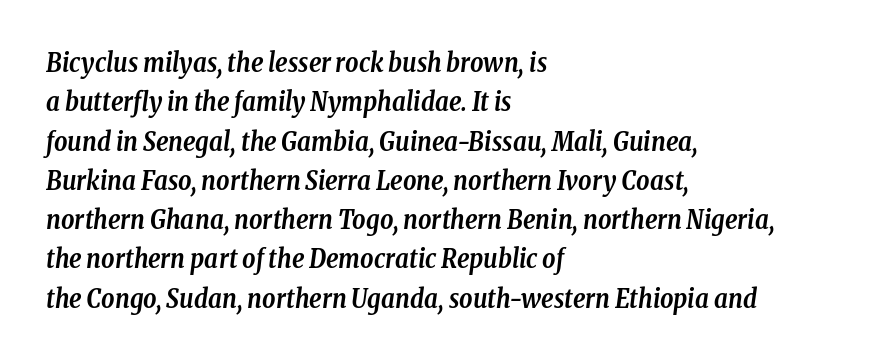
The tracking reads as untouched default to a designer's eye. Thick stems and heavy bowls — unmistakably bold. These lines were composed using italics. Descender tails drop into unmarked territory.
